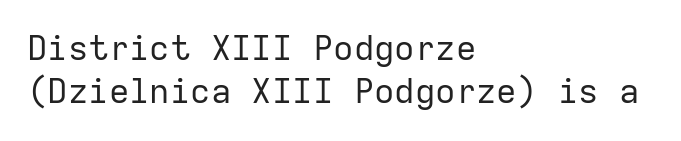
The image shows 34 px regular-weight sans-serif type, upright, monospaced; set left-aligned, normal line spacing (1.27x), normal letter spacing, not underlined; low stroke contrast and a medium x-height.
